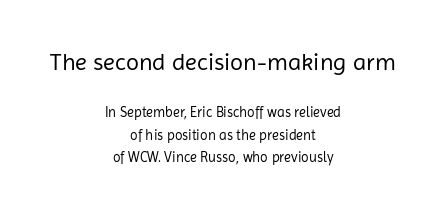
The image shows 24 px text type, upright; set centered, normal line spacing (1.59x), normal letter spacing, not underlined; the first (top) block is 1.71x larger.
